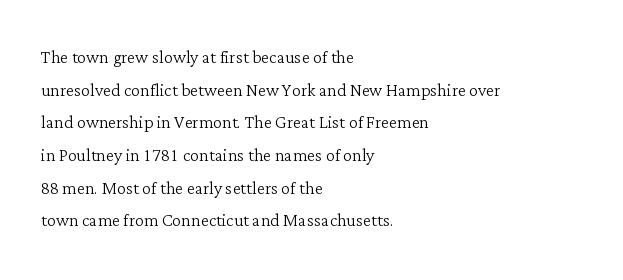
Characters follow at the spacing the type designer built in. The letterforms sit at book weight or below. Rendered with straight, roman letterforms. The rows are spaced the way most documents space them. The strip under each line holds only bare page.
